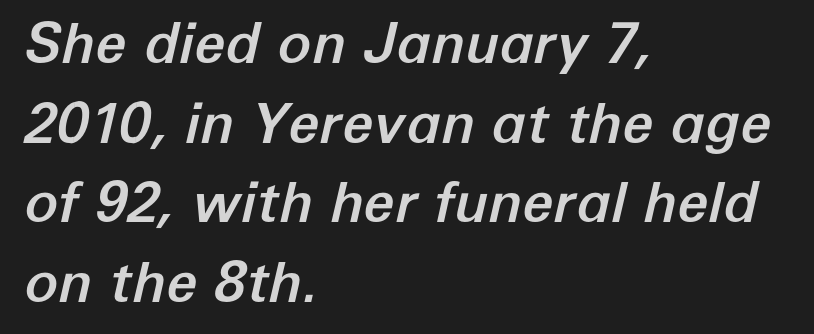
Each row of text sits above clean, open space. Look at the tracking — it's just the regular setting, nothing added. Quick note: italic. In terms of leading, this rendering sits right in the middle.
